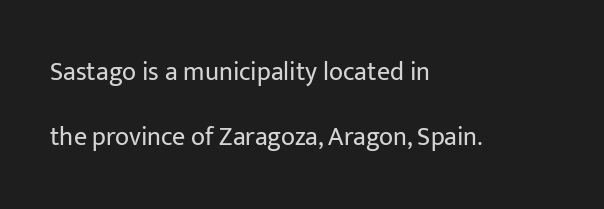
{"italic": "no", "bold": "no", "underline": "no", "align": "left", "line_spacing": "loose", "line_spacing_ratio": 2.49, "letter_spacing": "normal", "letter_spacing_em": 0.0, "glyph_px": 26}
